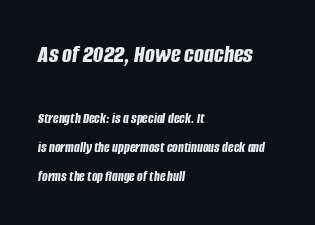
Q: Is the text bold? A: Yes.
Q: Is the text italic (slanted)? A: Yes, it leans right by about 8 degrees.
Q: Is the text underlined? A: No.
Q: How is the paragraph aligned? A: Left-aligned.
Q: Is the spacing between letters normal or unusually wide? A: Normal.
Q: Is the spacing between lines tight, normal or loose? A: Loose.
Q: Which block of text is set in a larger size, the first (top) or the second (bottom)? A: The first (top) one.
